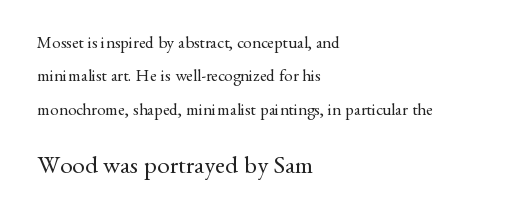
Has an underline been added? It has not. Loosely led — the rows are spread out. The rag falls on the right side of this text block. The block sitting lower on the canvas is the one with enlarged characters.
